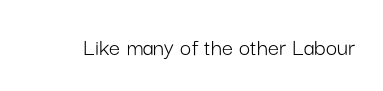
The rendering keeps characters at their native spacing. The font sits on the lighter half of the weight spectrum, regular included. Quick note: underline off. Is there any slant? The stems are plumb.
